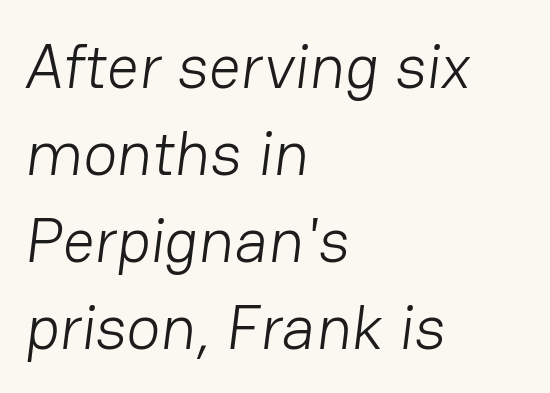
{"serif": "no", "bold": "no", "weight": "light", "width": "normal", "stroke_contrast": "low", "x_height": "medium", "monospaced": "no", "underline": "no", "align": "left", "line_spacing": "normal", "line_spacing_ratio": 1.38, "letter_spacing": "normal", "letter_spacing_em": 0.0, "glyph_px": 63}
